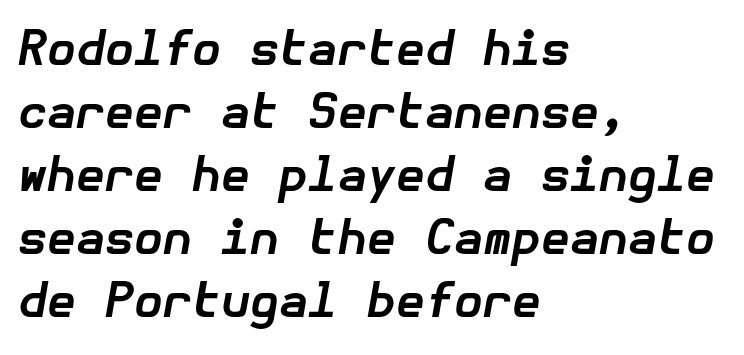
{"italic": "yes", "lean": "right", "slant_degrees": 10, "bold": "yes", "weight": "bold", "width": "normal", "stroke_contrast": "low", "x_height": "medium", "underline": "no", "align": "left", "line_spacing": "normal", "line_spacing_ratio": 1.34, "letter_spacing": "normal", "letter_spacing_em": 0.0, "glyph_px": 47}
